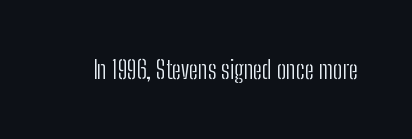
Q: Is the text bold? A: No.
Q: Is the text italic (slanted)? A: No, it is upright.
Q: Is the text underlined? A: No.
Q: Is the spacing between letters normal or unusually wide? A: Normal.
